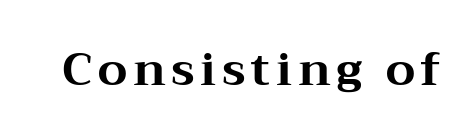
Chunky letters — that's bold for sure. Examine the stroke ends and you'll spot serifs. Every stem runs plumb, perpendicular to the baseline. These lines are rendered in a variable-pitch font. The gap between lines stays unmarked.
